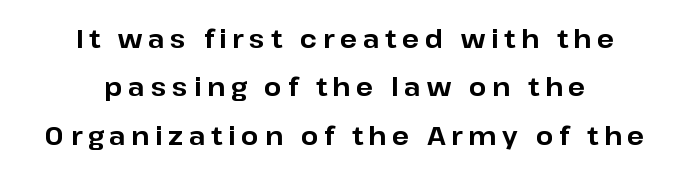
Bare-footed words on every line. Every stem runs plumb, perpendicular to the baseline. The letterforms stand isolated, each surrounded by extra space. Compared with an ordinary text face, these strokes are far heavier — a full bold. The lines in this sample share a center point and differ in where they start and stop. Does the leading feel generous? Absolutely, it's lavish.
